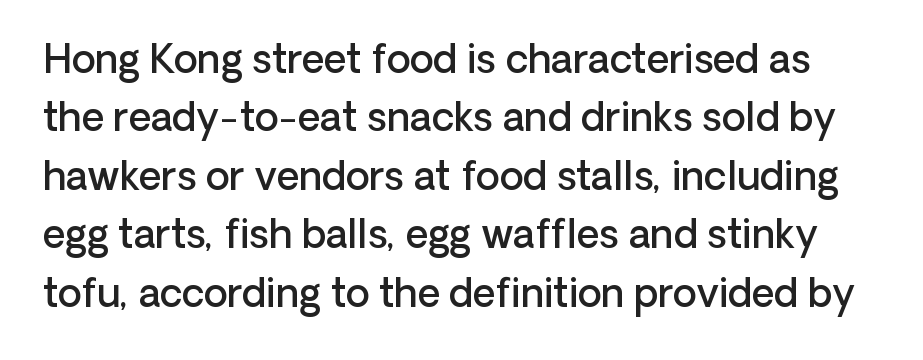
The image shows 39 px semibold sans-serif type, upright; set normal line spacing (1.5x), normal letter spacing, not underlined; low stroke contrast and a medium x-height.
